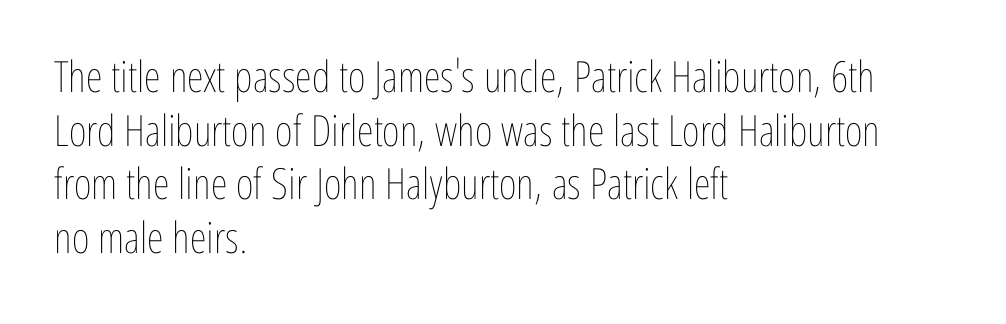
The image shows 43 px thin, condensed type, upright; set left-aligned, normal line spacing (1.25x), normal letter spacing, not underlined; low stroke contrast and a medium x-height.
